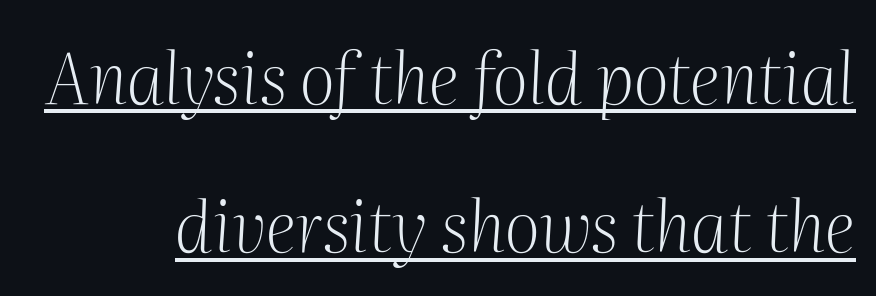
The image shows 70 px light serif type, italic (leaning right); set loose line spacing (2.12x), normal letter spacing, underlined; medium stroke contrast and a medium x-height.
